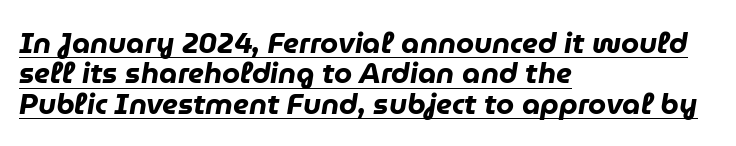
Q: Is the text bold? A: Yes.
Q: Is the text italic (slanted)? A: Yes, it leans right by about 9 degrees.
Q: Is the text underlined? A: Yes.
Q: How is the paragraph aligned? A: Left-aligned.
Q: Is the spacing between letters normal or unusually wide? A: Normal.
Q: Is the spacing between lines tight, normal or loose? A: Tight.
Q: Width (condensed, normal, or wide)? A: Normal.
Q: Stroke contrast? A: Low.
Q: x-height? A: Medium.
Q: Monospaced? A: No.
